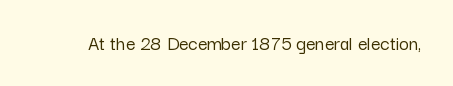
Q: Is the text italic (slanted)? A: No, it is upright.
Q: Is the text underlined? A: No.
Q: Is the spacing between letters normal or unusually wide? A: Normal.
